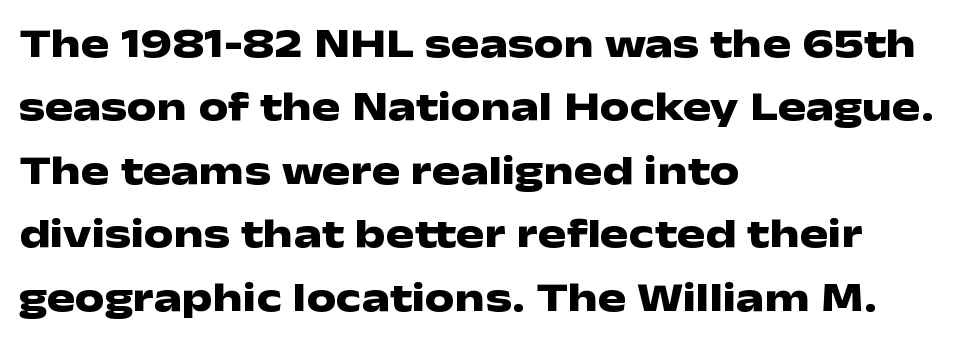
The face used here is rendered with its standard letterfit. No word sits above an underline. Its strokes are broad and dark, the hallmark of bold type. Each letter keeps its own natural width here, so spacing adapts to shape. The lines in this sample share a left origin and differ only in where they stop. Vertically, the passage feels balanced, rows spaced as you'd expect.
